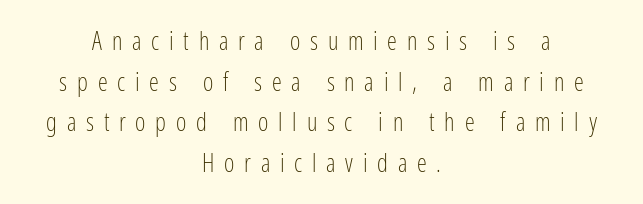
{"italic": "no", "bold": "no", "underline": "no", "align": "center", "line_spacing": "normal", "line_spacing_ratio": 1.63, "letter_spacing": "wide", "letter_spacing_em": 0.39, "glyph_px": 25}
